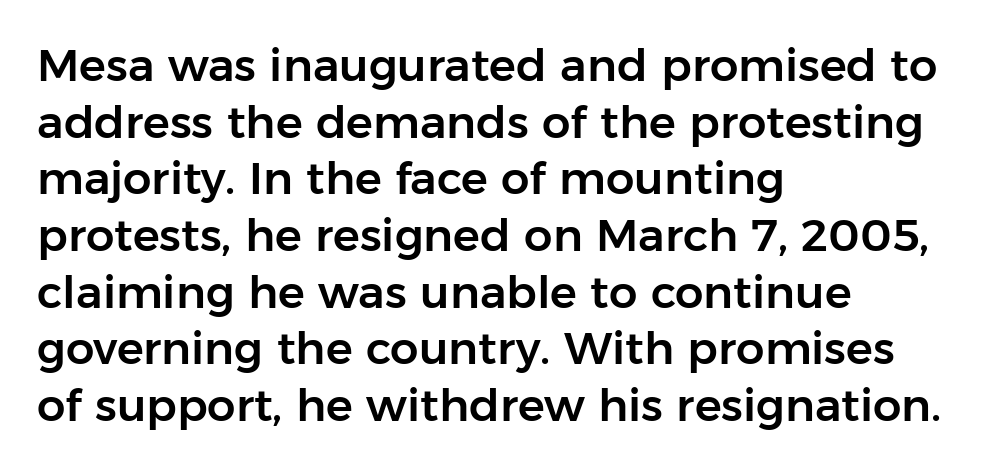
The image shows 45 px sans-serif type, upright; set left-aligned, normal line spacing (1.26x), normal letter spacing, not underlined; low stroke contrast and a medium x-height.
